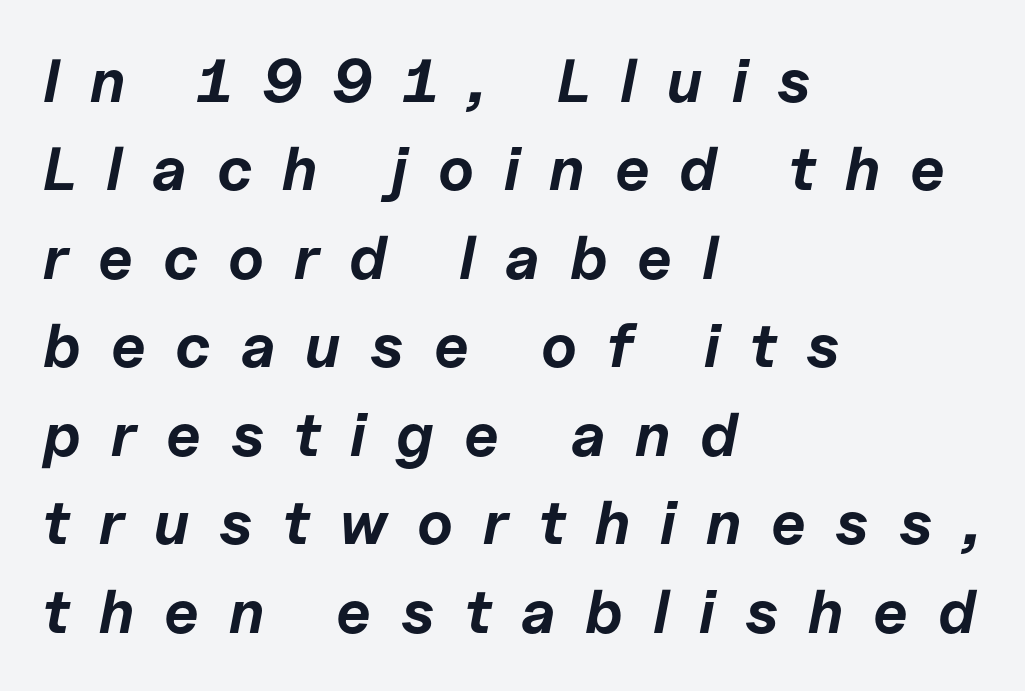
Proportional: the letters do not fall into vertical columns. The words here are not underlined. Posture: slanted. Heavy, bold letterforms. These lines are set flush left with a ragged right edge.
